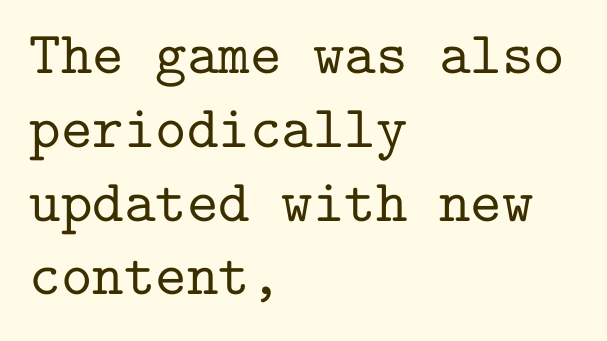
Think of a typewriter: that constant character pitch is what you see here. Casual observation: everything's shoved over to the left. The letters stand upright; this is a roman face. The passage shown is typeset with a serif family.
